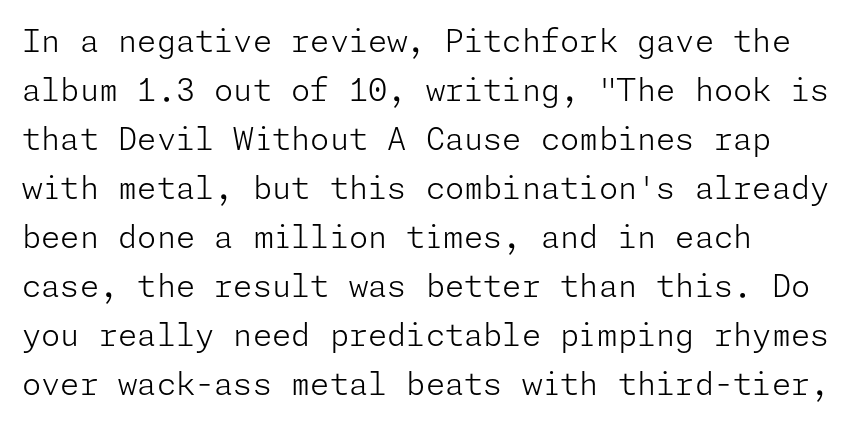
The font sits on the lighter half of the weight spectrum, regular included. The lettering holds an erect, upright posture throughout. Beneath every word, the page is bare. Vertical spacing — default.
